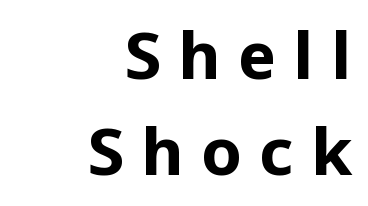
The image shows 65 px bold sans-serif type, upright; set right-aligned, normal line spacing (1.48x), unusually wide letter spacing (+0.26 em), not underlined; low stroke contrast and a medium x-height.
